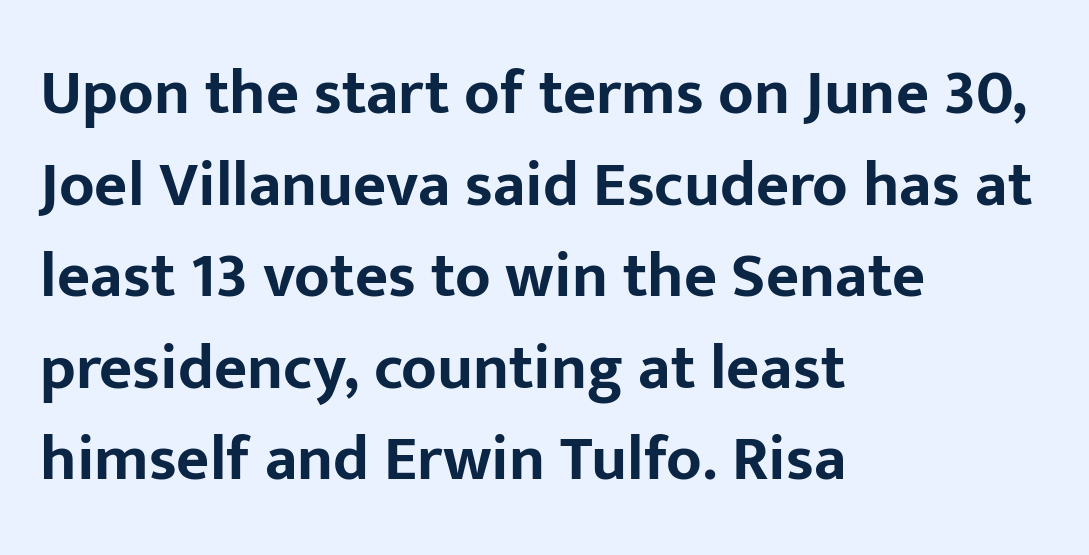
The image shows 64 px bold sans-serif type, upright; set left-aligned, normal line spacing (1.43x), normal letter spacing, not underlined; low stroke contrast and a medium x-height.
